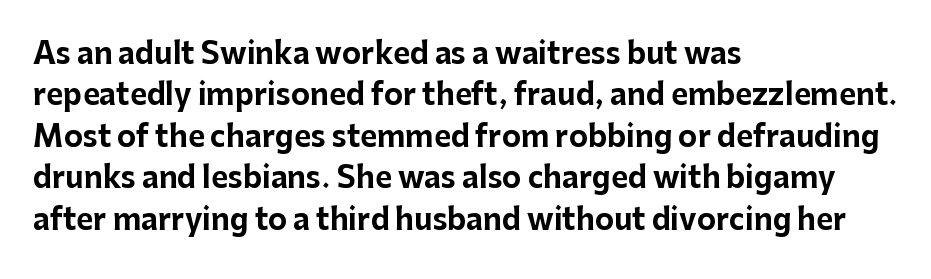
{"serif": "no", "italic": "no", "bold": "yes", "weight": "bold", "width": "normal", "stroke_contrast": "low", "x_height": "medium", "monospaced": "no", "underline": "no", "align": "left", "line_spacing": "normal", "line_spacing_ratio": 1.43, "letter_spacing": "normal", "letter_spacing_em": 0.0, "glyph_px": 29}
